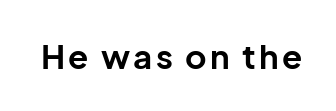
The image shows 33 px bold sans-serif type, upright; set not underlined; low stroke contrast and a medium x-height.
